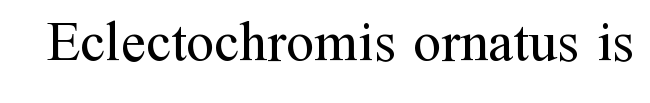
{"serif": "yes", "italic": "no", "bold": "no", "weight": "regular", "width": "normal", "stroke_contrast": "medium", "x_height": "medium", "monospaced": "no", "underline": "no", "letter_spacing": "normal", "letter_spacing_em": 0.0, "glyph_px": 56}
